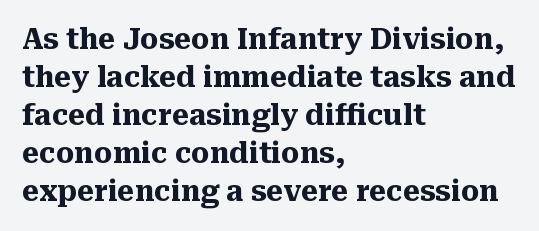
Stroke terminals: seriffed. Check under the words: just untouched page. Caption: standard tracking, unaltered. A normal amount of white space separates one row of letters from the next.
